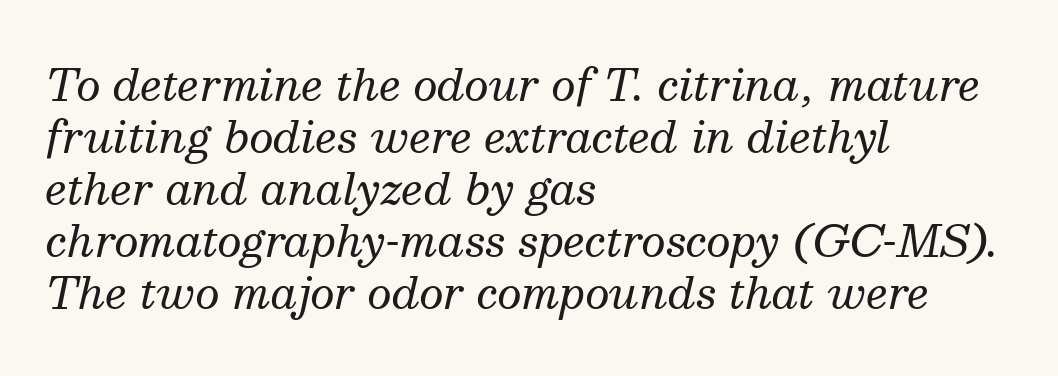
Q: Is the text bold? A: No.
Q: Is the text italic (slanted)? A: Yes, it leans right by about 13 degrees.
Q: Is the typeface a serif or a sans-serif typeface? A: Serif.
Q: Is the text underlined? A: No.
Q: How is the paragraph aligned? A: Left-aligned.
Q: Is the spacing between letters normal or unusually wide? A: Normal.
Q: Width (condensed, normal, or wide)? A: Normal.
Q: Stroke contrast? A: Medium.
Q: x-height? A: Medium.
Q: Monospaced? A: No.
